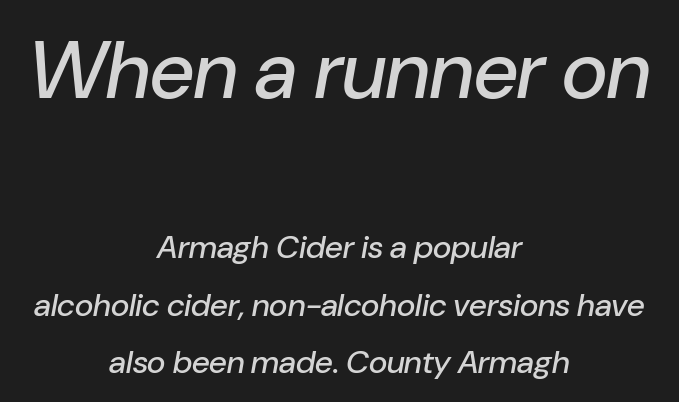
{"italic": "yes", "lean": "right", "slant_degrees": 10, "width": "normal", "stroke_contrast": "low", "x_height": "medium", "monospaced": "no", "underline": "no", "align": "center", "line_spacing_ratio": 1.8, "letter_spacing": "normal", "letter_spacing_em": 0.0, "larger_block": "first", "size_ratio": 2.5, "glyph_px": 80}
